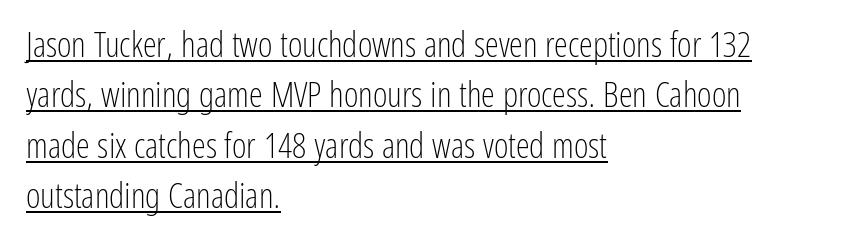
Q: Is the text bold? A: No.
Q: Is the text italic (slanted)? A: No, it is upright.
Q: Is the typeface a serif or a sans-serif typeface? A: Sans-serif.
Q: Is the text underlined? A: Yes.
Q: How is the paragraph aligned? A: Left-aligned.
Q: Is the spacing between letters normal or unusually wide? A: Normal.
Q: Is the spacing between lines tight, normal or loose? A: Normal.
Q: Width (condensed, normal, or wide)? A: Condensed.
Q: Stroke contrast? A: Low.
Q: x-height? A: Medium.
Q: Monospaced? A: No.
